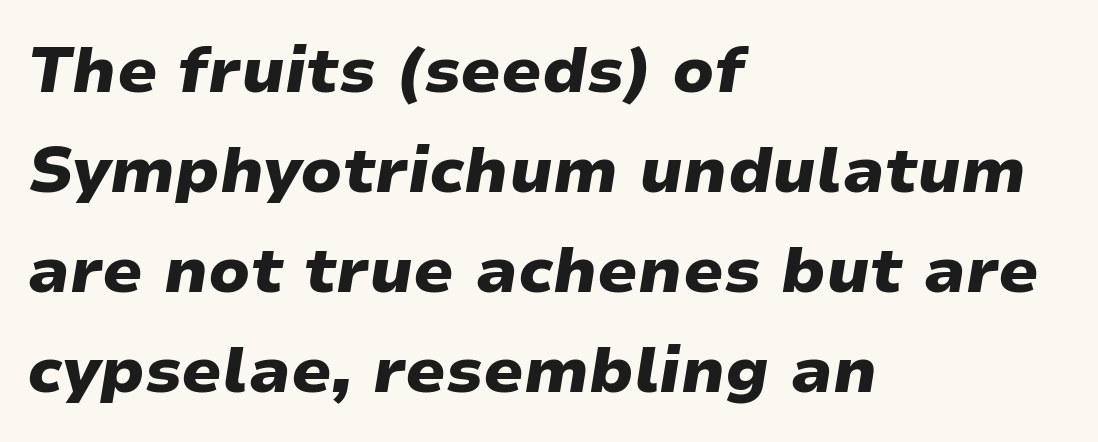
{"italic": "yes", "lean": "right", "slant_degrees": 9, "bold": "yes", "weight": "heavy", "width": "wide", "stroke_contrast": "low", "x_height": "medium", "monospaced": "no", "underline": "no", "align": "left", "line_spacing": "normal", "line_spacing_ratio": 1.56, "letter_spacing": "normal", "letter_spacing_em": 0.0, "glyph_px": 64}
